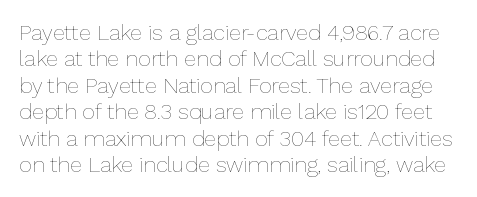
Short note: letters normally spaced. The typography opts for an upright posture over an oblique one. The typesetting does not lean heavy: it is not bold. Nobody drew a line under any word here.
